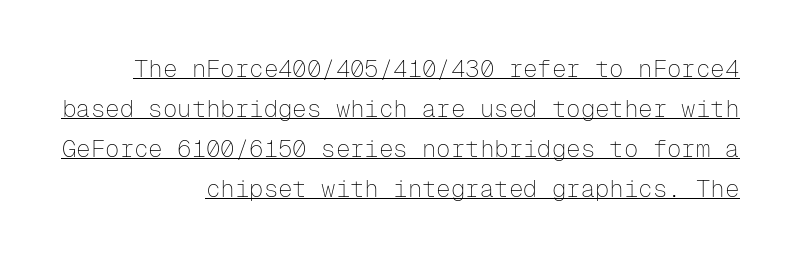
Letter spacing: default. On a weight scale, this lands at 450 or below. A baseline rule has been typeset under these characters. If you measured baseline to baseline, you'd find a middling distance. Right-aligned paragraph, ragged on the left. Italic: no, the glyphs are upright roman.
